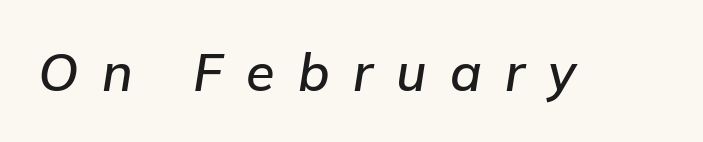
The image shows 52 px text type, italic (leaning right); set unusually wide letter spacing (+0.45 em), not underlined; low stroke contrast and a medium x-height.
